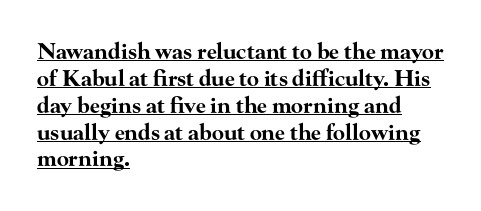
This rendering features underlined lettering. Every row of glyphs begins at an identical x-position on the left. I'd describe the lettering as bold — thick and assertive. Glyph-to-glyph distance matches everyday printed text. The lettering stays uniformly vertical, giving the passage a roman look.
